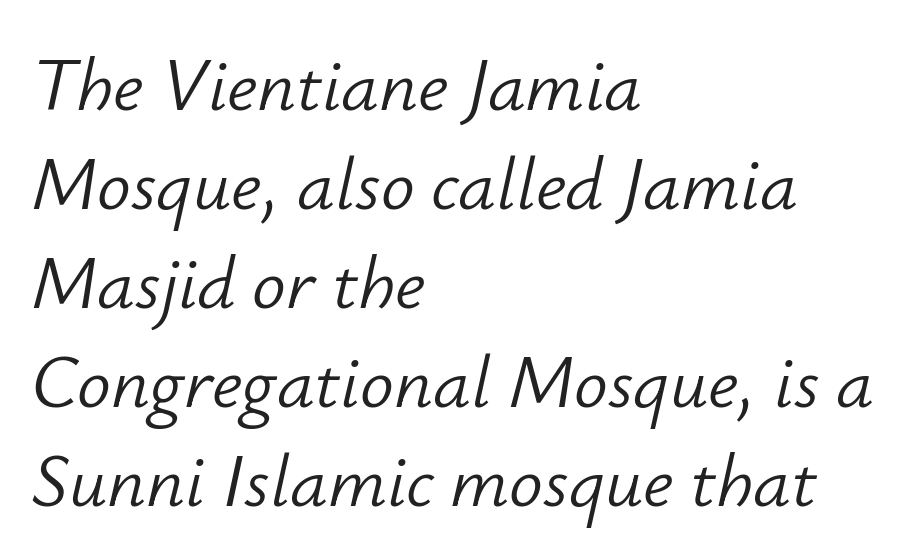
A normal amount of white space separates one row of letters from the next. You could not count columns in this text — the font is proportionally spaced. Is the stroke heavy? The answer is a plain regular-or-lighter. Only glyphs here, with clear space below each row. The whole block is typeset with a tilt. Line beginnings align vertically; line endings do not.
